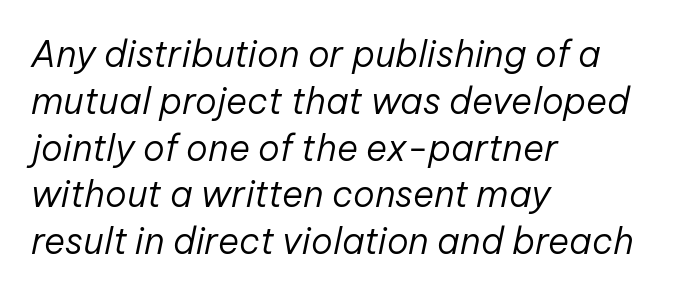
{"italic": "yes", "lean": "right", "slant_degrees": 12, "bold": "no", "weight": "regular", "width": "normal", "stroke_contrast": "low", "x_height": "medium", "monospaced": "no", "underline": "no", "align": "left", "line_spacing": "normal", "line_spacing_ratio": 1.3, "letter_spacing": "normal", "letter_spacing_em": 0.0, "glyph_px": 36}
